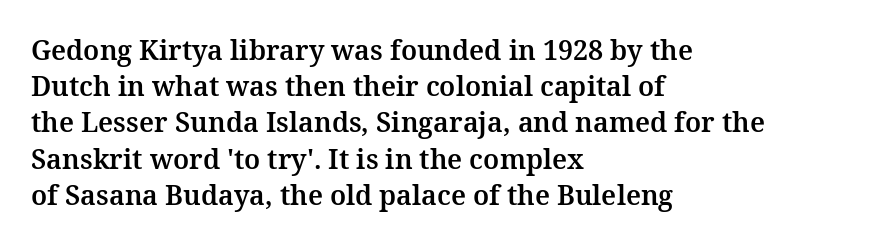
The image shows 27 px text type, upright; set left-aligned, normal line spacing (1.34x), normal letter spacing, not underlined.
